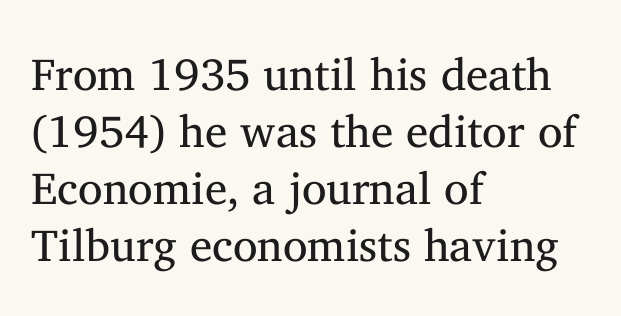
Check under the words: just untouched page. This block has exactly the height ordinary leading produces. Heaviness? Minimal to ordinary, like unemphasized prose. The lettering holds an erect, upright posture throughout. The text block is weighted toward the left margin, trailing off unevenly rightward. This is serif lettering, the kind often seen in printed books.
